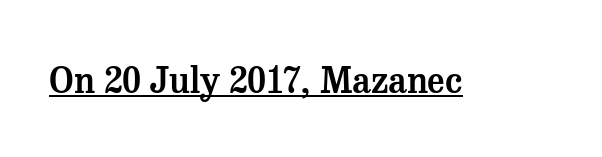
These lines are composed in type with serifs. Designer's note — italics off, roman on. Between one letter and the next there's only the usual sliver of space. Proportional: the letters do not fall into vertical columns.
